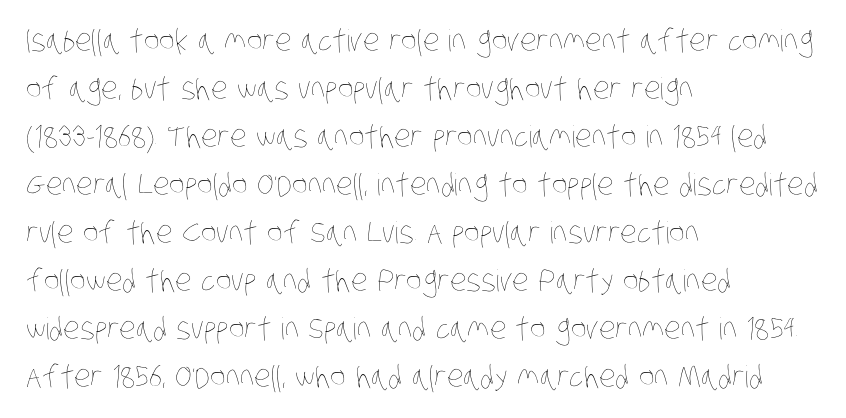
Glance below the letters and you will spot only blank space. The face used here is proportionally spaced, like ordinary book or web type. The typeface has the unassuming heft of standard copy or less. Alignment: flush left. Whoever set this chose a conventional vertical rhythm. Standard letterfit; no display-style spreading of the glyphs.
